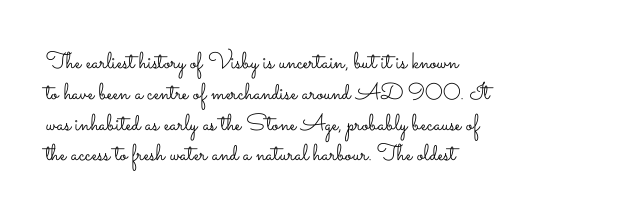
{"bold": "no", "underline": "no", "align": "left", "line_spacing": "normal", "line_spacing_ratio": 1.34, "letter_spacing": "normal", "letter_spacing_em": 0.0, "glyph_px": 23}
